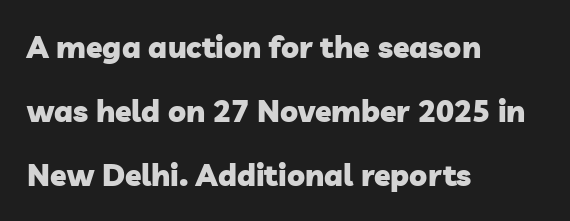
Q: Is the text bold? A: Yes.
Q: Is the typeface a serif or a sans-serif typeface? A: Sans-serif.
Q: Is the text underlined? A: No.
Q: How is the paragraph aligned? A: Left-aligned.
Q: Is the spacing between letters normal or unusually wide? A: Normal.
Q: Is the spacing between lines tight, normal or loose? A: Loose.
Q: Width (condensed, normal, or wide)? A: Normal.
Q: Stroke contrast? A: Low.
Q: x-height? A: Medium.
Q: Monospaced? A: No.
